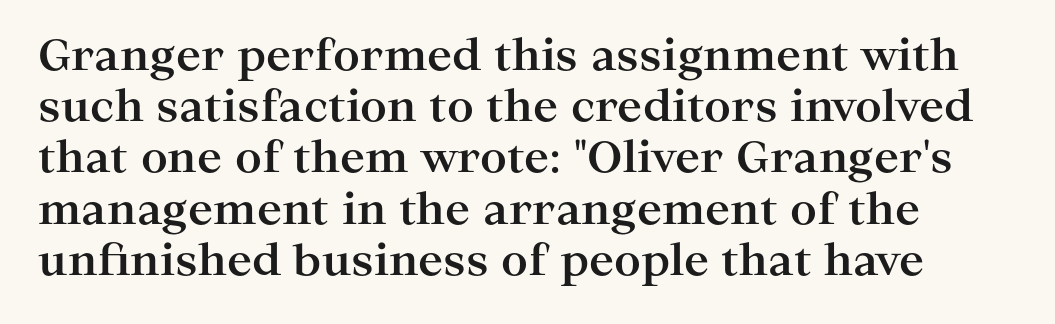
The image shows 42 px bold, wide serif type, upright; set line spacing 1.22x, normal letter spacing, not underlined; high stroke contrast and a medium x-height.
